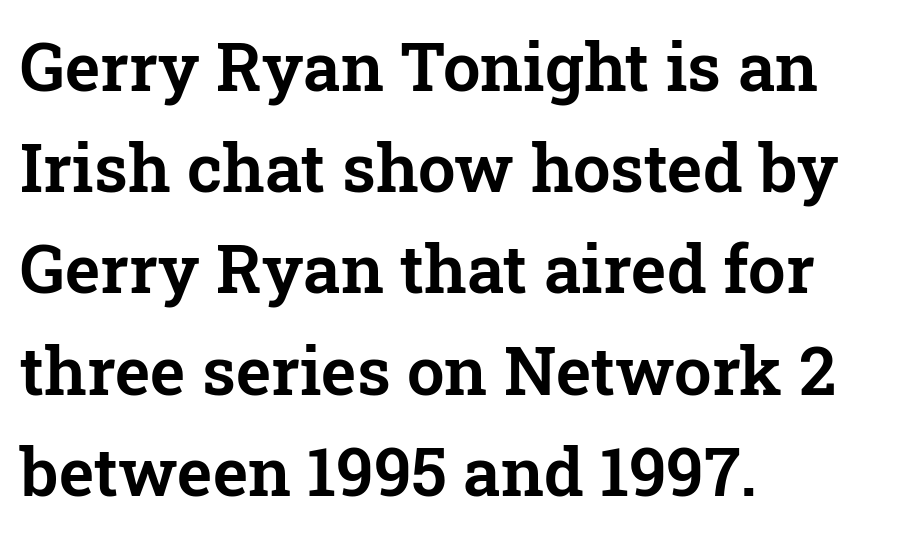
{"serif": "yes", "italic": "no", "width": "normal", "stroke_contrast": "low", "x_height": "medium", "monospaced": "no", "underline": "no", "align": "left", "line_spacing": "normal", "line_spacing_ratio": 1.51, "letter_spacing": "normal", "letter_spacing_em": 0.0, "glyph_px": 67}
